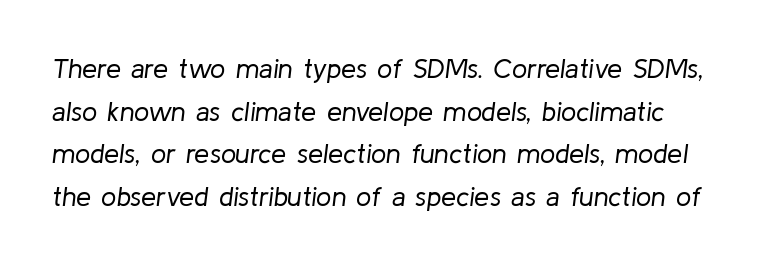
The image shows 27 px text type, italic (leaning right); set normal line spacing (1.58x), normal letter spacing, not underlined.
